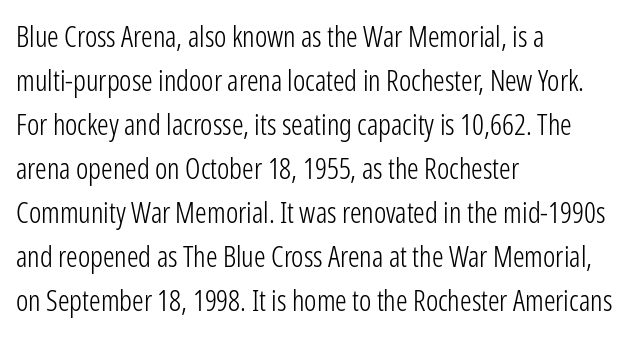
The image shows 29 px light, condensed sans-serif type, upright; set left-aligned, normal line spacing (1.52x), normal letter spacing, not underlined; low stroke contrast and a medium x-height.
